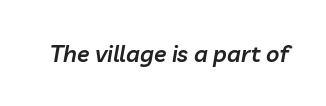
Q: Is the text bold? A: Semi-bold.
Q: Is the text italic (slanted)? A: Yes, it leans right by about 10 degrees.
Q: Is the text underlined? A: No.
Q: Is the spacing between letters normal or unusually wide? A: Normal.
